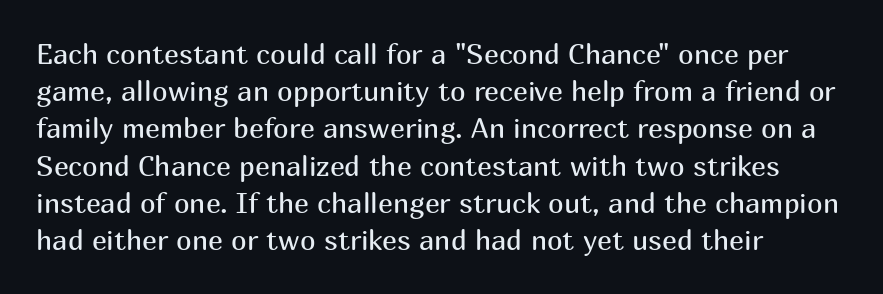
Q: Is the text bold? A: No.
Q: Is the text italic (slanted)? A: No, it is upright.
Q: Is the typeface a serif or a sans-serif typeface? A: Sans-serif.
Q: Is the text underlined? A: No.
Q: How is the paragraph aligned? A: Left-aligned.
Q: Is the spacing between letters normal or unusually wide? A: Normal.
Q: Is the spacing between lines tight, normal or loose? A: Normal.
Q: Width (condensed, normal, or wide)? A: Normal.
Q: Stroke contrast? A: Medium.
Q: x-height? A: Medium.
Q: Monospaced? A: No.
